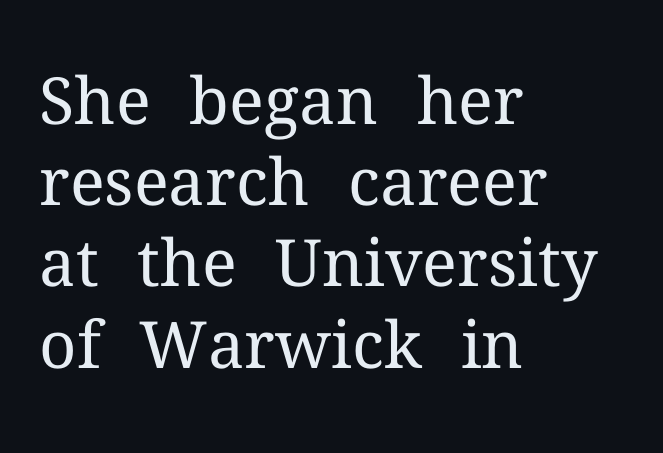
{"serif": "yes", "italic": "no", "bold": "no", "weight": "regular", "width": "normal", "stroke_contrast": "medium", "x_height": "medium", "monospaced": "no", "underline": "no", "align": "left", "line_spacing": "normal", "line_spacing_ratio": 1.25, "letter_spacing": "normal", "letter_spacing_em": 0.0, "glyph_px": 65}
